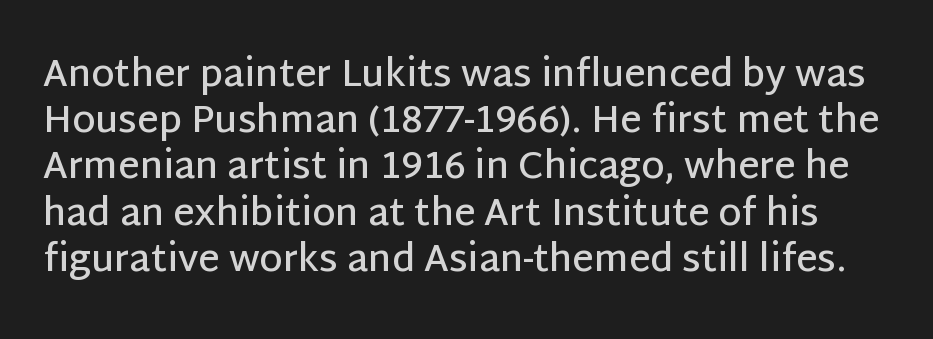
The space between consecutive lines is moderate. The typeface chosen for these lines omits serifs. When letters stand straight like this, we call the style roman or upright. A fair bit of extra ink — the face is semibold, not bold. Honestly, the letter spacing is just normal — you wouldn't notice it.
